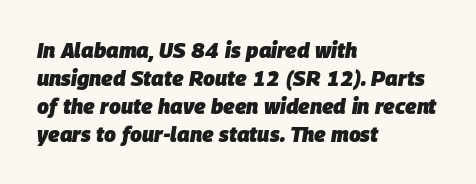
{"italic": "yes", "lean": "right", "slant_degrees": 9, "bold": "yes", "underline": "no", "align": "left", "line_spacing": "normal", "line_spacing_ratio": 1.33, "letter_spacing": "normal", "letter_spacing_em": 0.0, "glyph_px": 21}
